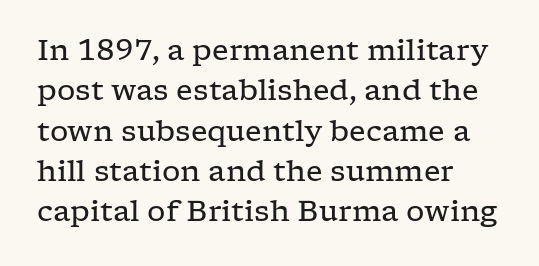
Honestly, there is no underline to notice here at all. Evenly set lines give the paragraph a standard silhouette. Each letter keeps its own natural width here, so spacing adapts to shape. What stands out about the letter spacing? Nothing — it is the standard amount.
